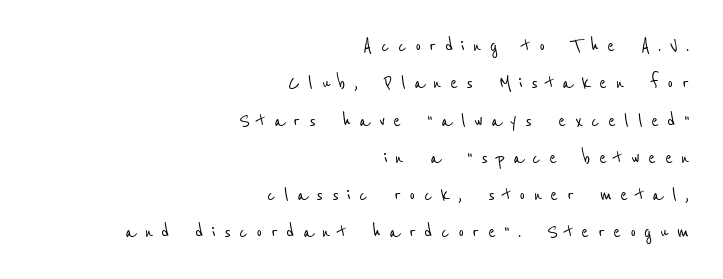
The image shows 23 px text type; set right-aligned, normal line spacing (1.62x), unusually wide letter spacing (+0.36 em), not underlined.
